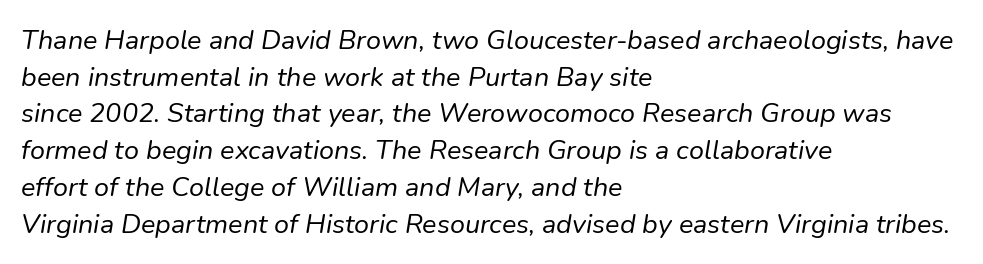
{"italic": "yes", "lean": "right", "slant_degrees": 9, "bold": "no", "underline": "no", "align": "left", "line_spacing": "normal", "line_spacing_ratio": 1.36, "letter_spacing": "normal", "letter_spacing_em": 0.0, "glyph_px": 27}
